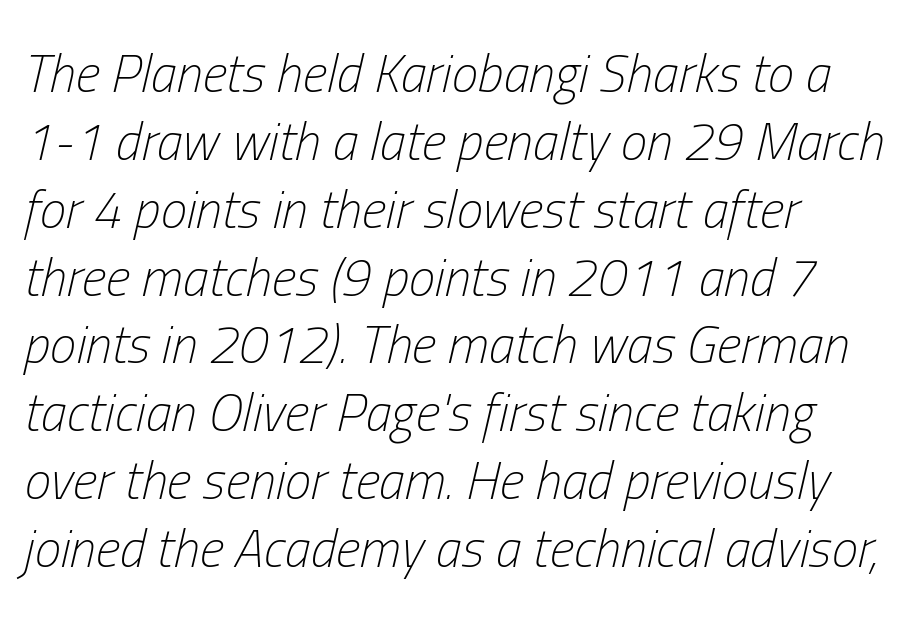
Has an underline been added? It has not. You could not count columns in this text — the font is proportionally spaced. Does the leading feel generous? No, just average. Observe the ordinary spacing: letters are neighbours, not strangers. This is not heavy type; no bold has been used.
